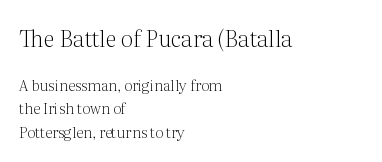
The image shows 23 px text type, upright; set left-aligned, normal line spacing (1.55x), normal letter spacing, not underlined; the first (top) block is 1.53x larger.
